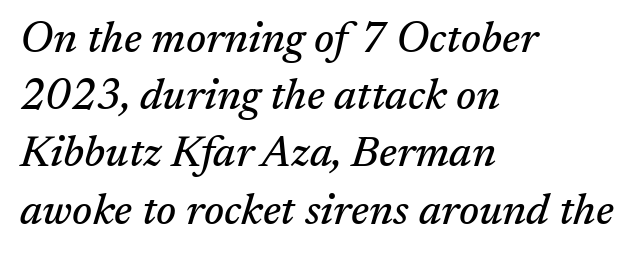
Q: Is the text italic (slanted)? A: Yes, it leans right by about 17 degrees.
Q: Is the typeface a serif or a sans-serif typeface? A: Serif.
Q: Is the text underlined? A: No.
Q: How is the paragraph aligned? A: Left-aligned.
Q: Is the spacing between letters normal or unusually wide? A: Normal.
Q: Is the spacing between lines tight, normal or loose? A: Normal.
Q: Width (condensed, normal, or wide)? A: Normal.
Q: Stroke contrast? A: Medium.
Q: x-height? A: Medium.
Q: Monospaced? A: No.
